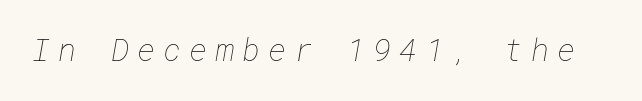
This rendering features lettering with no underline. Here the glyphs are tracked loosely, breaking word shapes into spaced letters. No heavy texture on the line: the type isn't bold.
